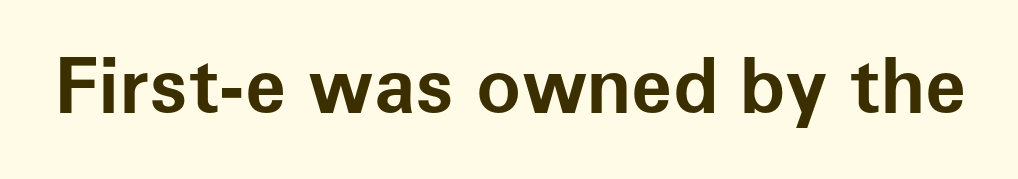
The image shows 75 px bold sans-serif type, upright; set normal letter spacing, not underlined; low stroke contrast and a medium x-height.
